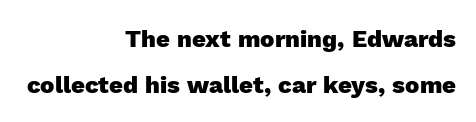
Q: Is the text bold? A: Yes.
Q: Is the text italic (slanted)? A: No, it is upright.
Q: Is the text underlined? A: No.
Q: How is the paragraph aligned? A: Right-aligned.
Q: Is the spacing between letters normal or unusually wide? A: Normal.
Q: Is the spacing between lines tight, normal or loose? A: Loose.
